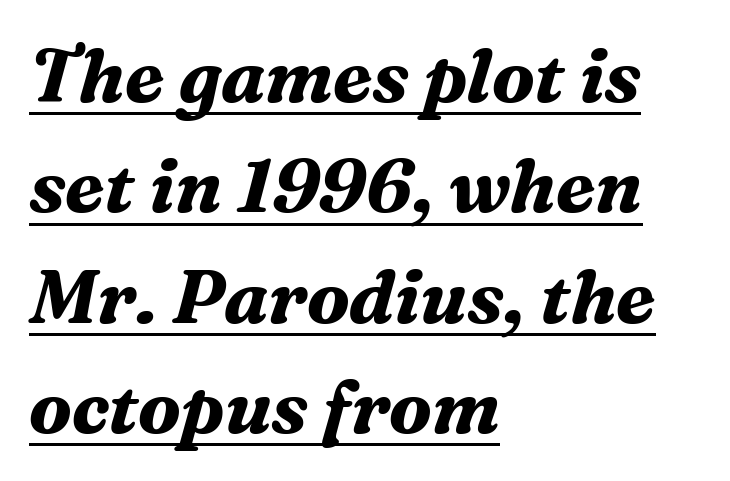
{"serif": "yes", "italic": "yes", "lean": "right", "slant_degrees": 16, "bold": "yes", "weight": "bold", "width": "normal", "stroke_contrast": "medium", "x_height": "medium", "monospaced": "no", "underline": "yes", "align": "left", "line_spacing": "normal", "line_spacing_ratio": 1.49, "letter_spacing": "normal", "letter_spacing_em": 0.0, "glyph_px": 74}
